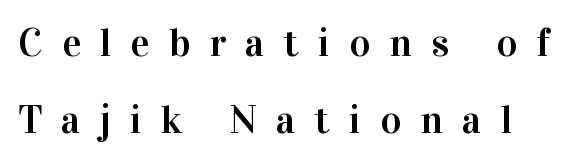
Q: Is the text italic (slanted)? A: No, it is upright.
Q: Is the typeface a serif or a sans-serif typeface? A: Serif.
Q: Is the text underlined? A: No.
Q: Is the spacing between letters normal or unusually wide? A: Unusually wide.
Q: Is the spacing between lines tight, normal or loose? A: Loose.
Q: Width (condensed, normal, or wide)? A: Normal.
Q: Stroke contrast? A: High.
Q: x-height? A: Medium.
Q: Monospaced? A: No.
